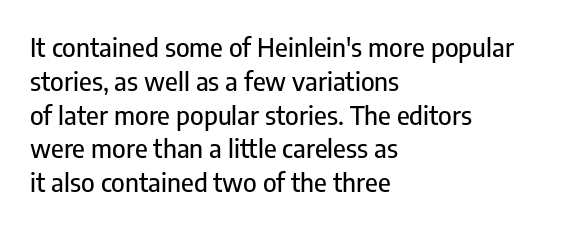
Q: Is the text italic (slanted)? A: No, it is upright.
Q: Is the text underlined? A: No.
Q: How is the paragraph aligned? A: Left-aligned.
Q: Is the spacing between letters normal or unusually wide? A: Normal.
Q: Is the spacing between lines tight, normal or loose? A: Normal.
